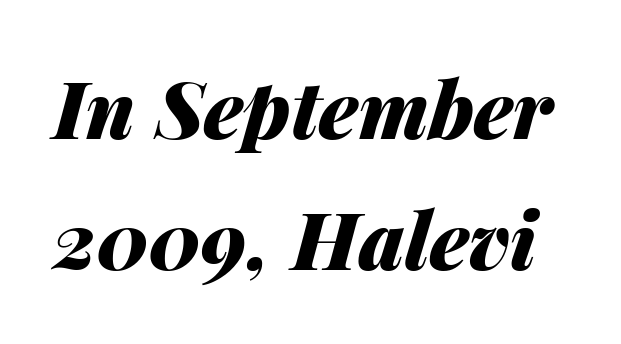
{"italic": "yes", "lean": "right", "slant_degrees": 14, "bold": "yes", "weight": "heavy", "width": "normal", "stroke_contrast": "medium", "x_height": "medium", "monospaced": "no", "underline": "no", "line_spacing": "normal", "line_spacing_ratio": 1.66, "letter_spacing": "normal", "letter_spacing_em": 0.0, "glyph_px": 79}
